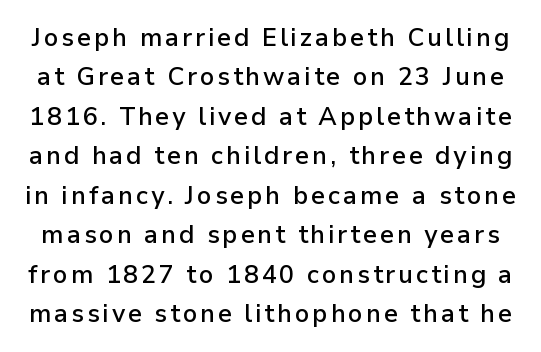
Q: Is the text bold? A: Semi-bold.
Q: Is the text italic (slanted)? A: No, it is upright.
Q: Is the text underlined? A: No.
Q: Is the spacing between lines tight, normal or loose? A: Normal.
